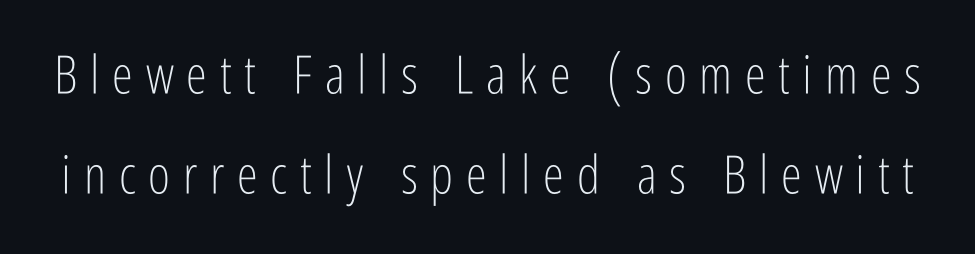
Q: Is the text bold? A: No.
Q: Is the text italic (slanted)? A: No, it is upright.
Q: Is the typeface a serif or a sans-serif typeface? A: Sans-serif.
Q: Is the text underlined? A: No.
Q: Is the spacing between letters normal or unusually wide? A: Unusually wide.
Q: Width (condensed, normal, or wide)? A: Condensed.
Q: Stroke contrast? A: Low.
Q: x-height? A: Medium.
Q: Monospaced? A: No.
